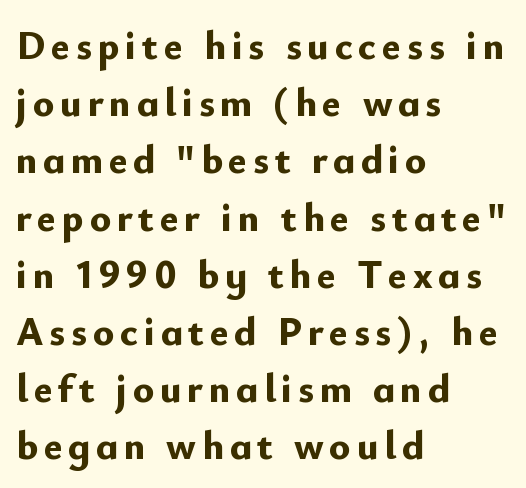
The image shows 40 px bold sans-serif type, upright; set left-aligned, normal line spacing (1.43x), not underlined; low stroke contrast and a small x-height.
